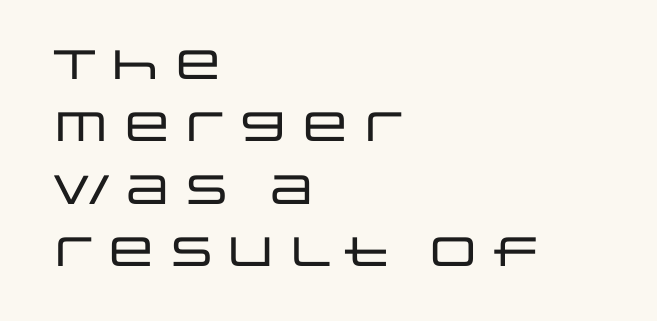
The image shows 41 px wide sans-serif type, upright; set left-aligned, normal line spacing (1.52x), normal letter spacing, not underlined; low stroke contrast and a large x-height.
